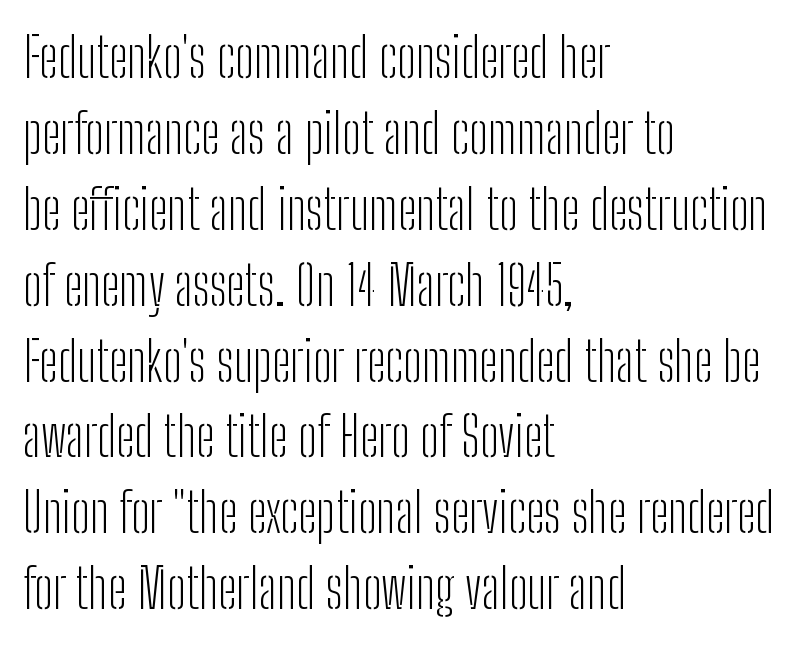
The image shows 55 px light, condensed sans-serif type, upright; set left-aligned, normal line spacing (1.38x), normal letter spacing, not underlined; low stroke contrast and a medium x-height.
